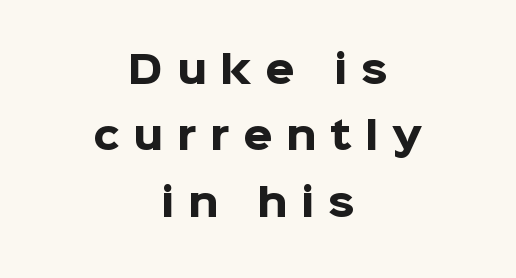
The rendering inserts visible extra space after every character. The typesetter chose a symmetrical, centered arrangement here. Does the type have serifs? No, each stem ends abruptly. Spacing verdict: proportional, widths tailored to each character.
